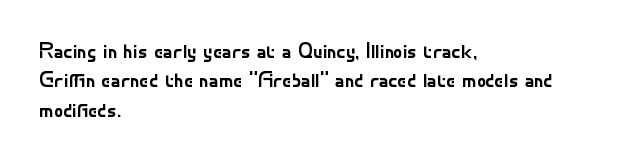
Q: Is the text bold? A: No.
Q: Is the text italic (slanted)? A: No, it is upright.
Q: Is the text underlined? A: No.
Q: How is the paragraph aligned? A: Left-aligned.
Q: Is the spacing between letters normal or unusually wide? A: Normal.
Q: Is the spacing between lines tight, normal or loose? A: Normal.
